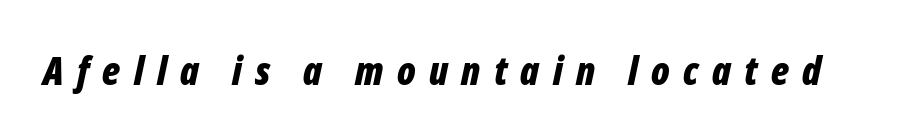
Q: Is the text bold? A: Yes.
Q: Is the text italic (slanted)? A: Yes, it leans right by about 12 degrees.
Q: Is the text underlined? A: No.
Q: Is the spacing between letters normal or unusually wide? A: Unusually wide.
Q: Width (condensed, normal, or wide)? A: Condensed.
Q: Stroke contrast? A: Low.
Q: x-height? A: Medium.
Q: Monospaced? A: No.
